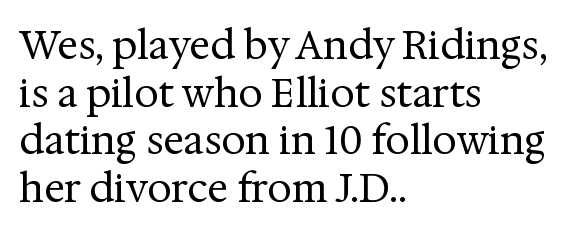
Stroke thickness stays within the range of a standard reading face or lighter. Do the letters lean? They stand straight. The face used here is proportionally spaced, like ordinary book or web type. These lines are set flush left with a ragged right edge. Type without underlining. I'd call this a serif setting — the letters wear small feet.
